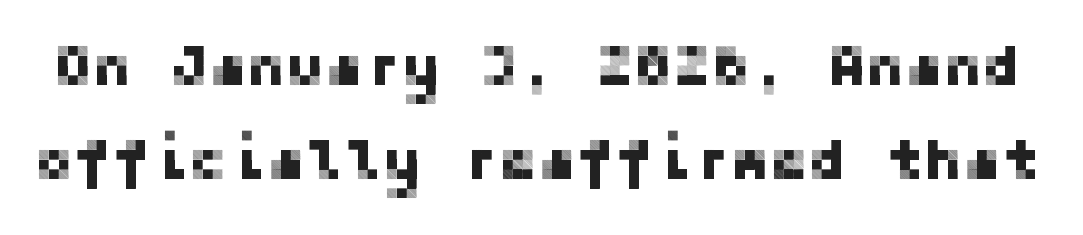
{"serif": "no", "italic": "no", "width": "normal", "stroke_contrast": "low", "x_height": "medium", "underline": "no", "line_spacing": "normal", "line_spacing_ratio": 1.62, "letter_spacing": "normal", "letter_spacing_em": 0.0, "glyph_px": 58}
